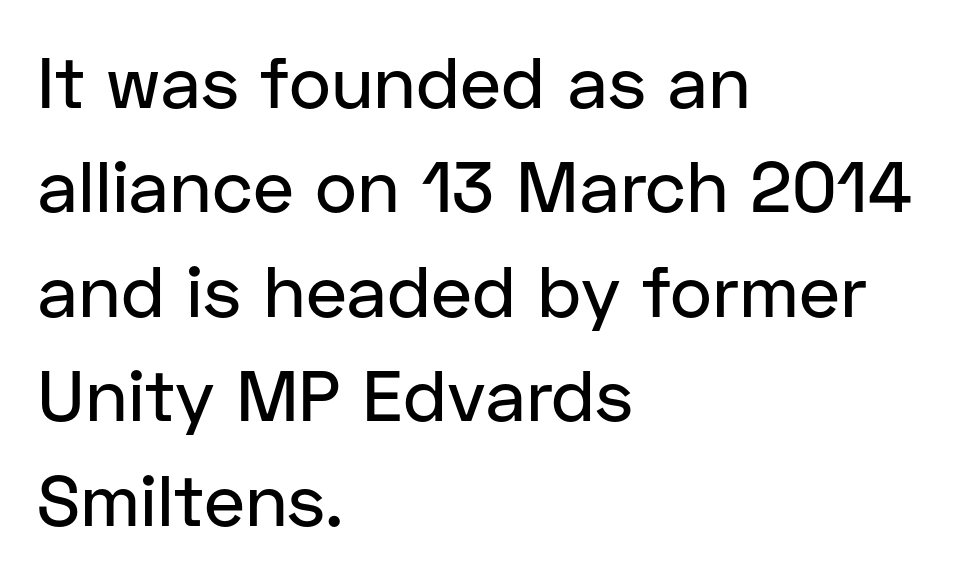
Horizontally, the lines are justified to the leading edge only. Whoever set this chose a conventional vertical rhythm. The passage shown is not underscored anywhere. Short note: letters normally spaced.
